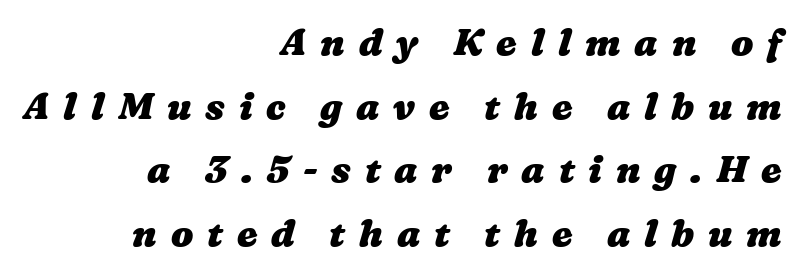
The image shows 37 px heavy, wide type; set right-aligned, line spacing 1.72x, unusually wide letter spacing (+0.37 em), not underlined; medium stroke contrast and a medium x-height.
